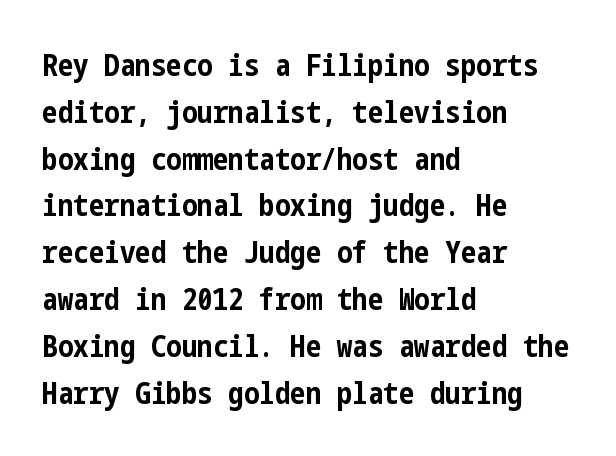
The letterforms sit shoulder to shoulder at normal distance. Check under the words: just untouched page. The sample has been set heavy, in full bold. Does the leading feel generous? No, just average.
